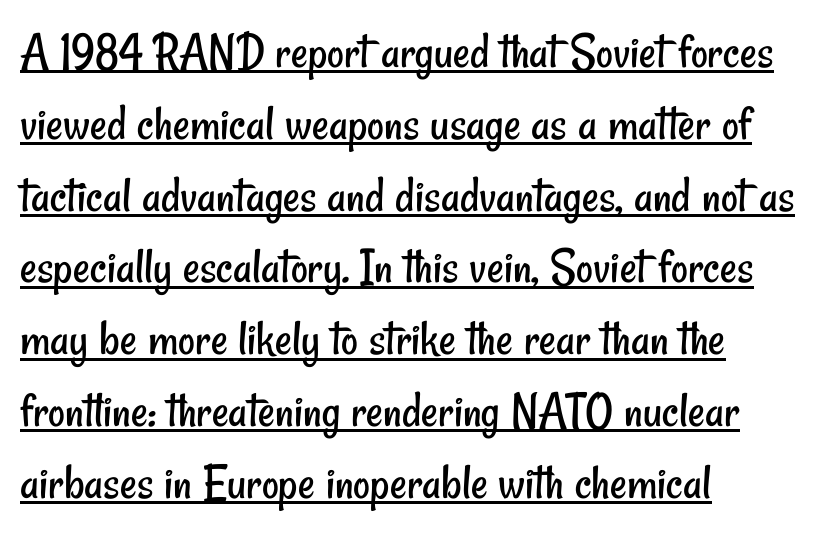
Observe the ordinary spacing: letters are neighbours, not strangers. Here the designer chose a conventional face with non-uniform glyph widths. The face looks like a standard text weight, possibly lighter. Glance below the letters and you will spot a drawn line. I'd call this a sans setting — the letters go barefoot. Reading down the column, the eye jumps a familiar distance to each next line.
